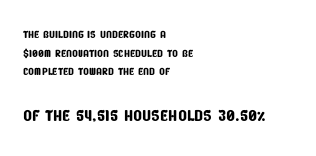
Each word holds together tightly as a unit, with standard inter-letter gaps. The following chunk of copy outweighs the initial chunk in type size. Visually the block forms a straight wall on the left and a jagged coastline on the right. Interline gaps are of average width in this sample. Rule under the text: the space is simply empty.
